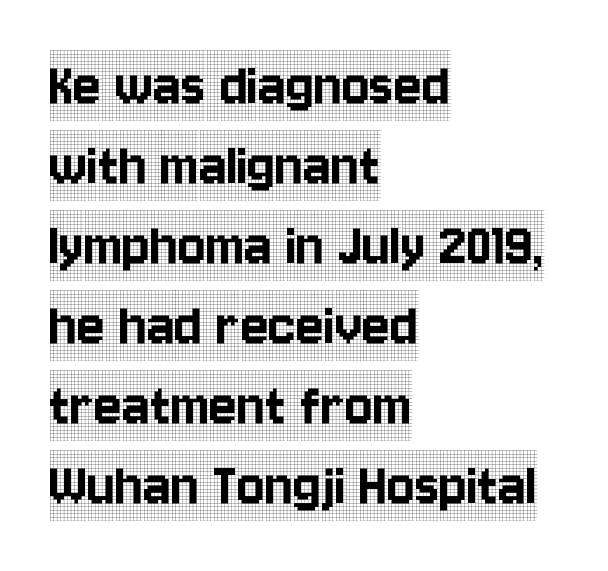
This rendering uses left alignment, leaving the right contour irregular. When letters stand straight like this, we call the style roman or upright. Words appear dense and cohesive because spacing is normal. The face used here is seriffed, in the tradition of book romans.
